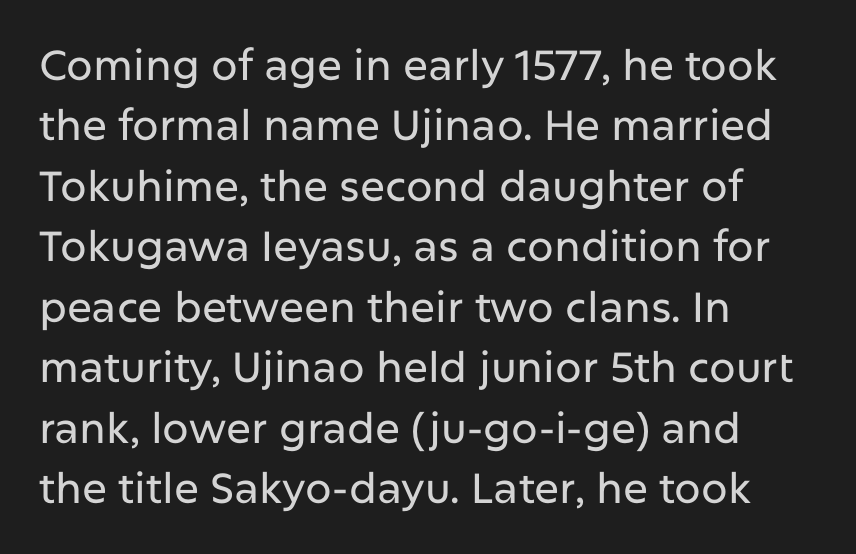
{"serif": "no", "italic": "no", "width": "normal", "stroke_contrast": "low", "x_height": "medium", "monospaced": "no", "underline": "no", "align": "left", "line_spacing": "normal", "line_spacing_ratio": 1.44, "letter_spacing": "normal", "letter_spacing_em": 0.0, "glyph_px": 42}
